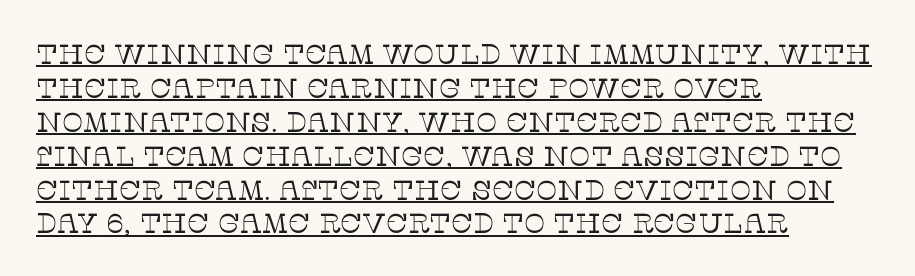
Old-style or modern, the face here clearly has serifs. Notice how the passage keeps a crisp vertical edge on the left only. The type sits square on the baseline with zero lean. No heavy texture on the line: the type isn't bold. Note the varied advance widths — an 'i' is clearly narrower than an 'm'.
